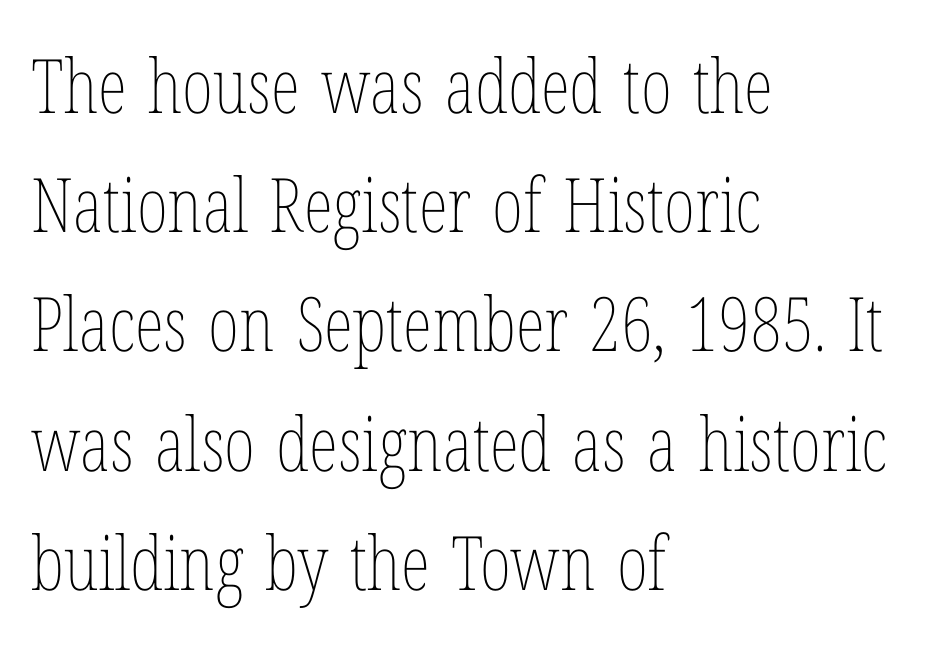
{"italic": "no", "bold": "no", "weight": "thin", "width": "condensed", "stroke_contrast": "low", "x_height": "medium", "monospaced": "no", "underline": "no", "align": "left", "line_spacing": "normal", "line_spacing_ratio": 1.59, "letter_spacing": "normal", "letter_spacing_em": 0.0, "glyph_px": 75}
